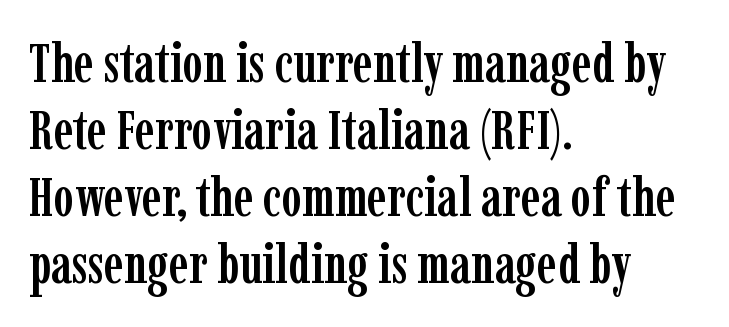
{"serif": "yes", "italic": "no", "width": "condensed", "stroke_contrast": "low", "x_height": "medium", "monospaced": "no", "underline": "no", "align": "left", "line_spacing_ratio": 1.22, "letter_spacing": "normal", "letter_spacing_em": 0.0, "glyph_px": 55}
